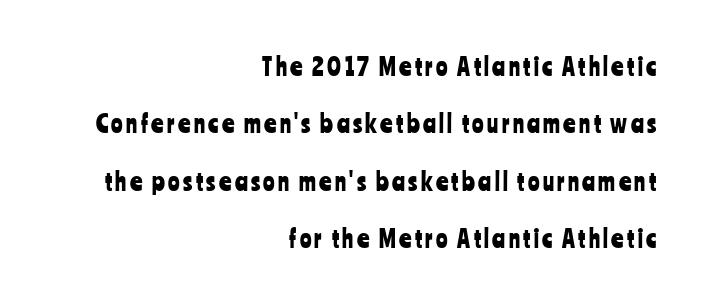
Descenders hang freely into open space. Students, observe: this is what heavily led, spacious text looks like. The ragged edge is on the left, which tells us the setting is flush right. The typography opts for an upright posture over an oblique one.
